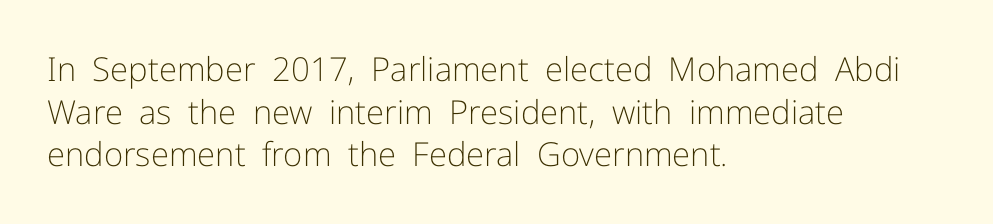
This is not heavy type; no bold has been used. No extra tracking has been applied to these lines. Lines of text with bare space underneath. The letters stand upright; this is a roman face. The paragraph shown leans on its left margin. Does the type have serifs? No, each stem ends abruptly.
